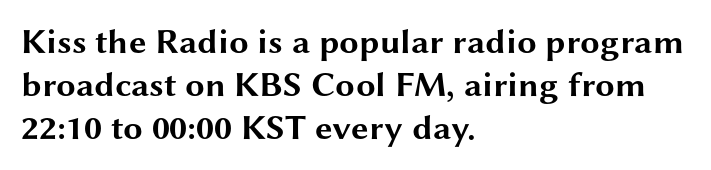
The image shows 35 px bold, wide sans-serif type, upright; set left-aligned, line spacing 1.23x, normal letter spacing, not underlined; medium stroke contrast and a medium x-height.
